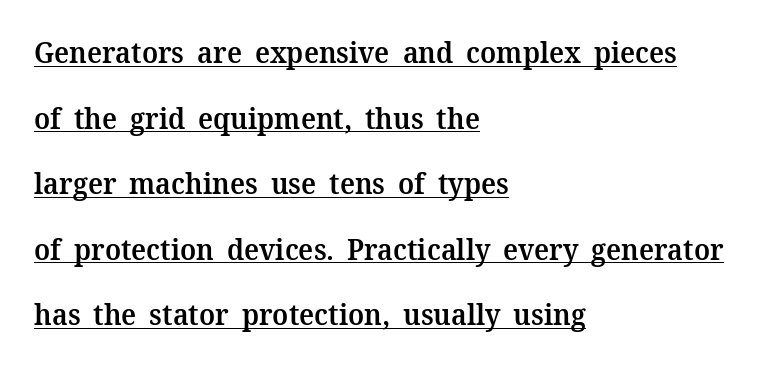
Q: Is the text bold? A: Semi-bold.
Q: Is the text italic (slanted)? A: No, it is upright.
Q: Is the typeface a serif or a sans-serif typeface? A: Serif.
Q: Is the text underlined? A: Yes.
Q: How is the paragraph aligned? A: Left-aligned.
Q: Is the spacing between letters normal or unusually wide? A: Normal.
Q: Is the spacing between lines tight, normal or loose? A: Loose.
Q: Width (condensed, normal, or wide)? A: Normal.
Q: Stroke contrast? A: Medium.
Q: x-height? A: Medium.
Q: Monospaced? A: No.
